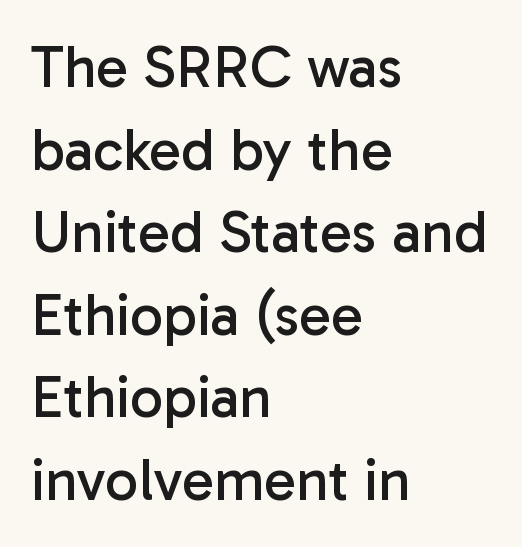
No extra ink here — the face is not bold. The gaps between neighbouring characters are ordinary and unremarkable. The passage shown is typeset with a sans-serif family. Regarding leading, the lines here are spaced in the standard way. These lines are rendered in a variable-pitch font.
